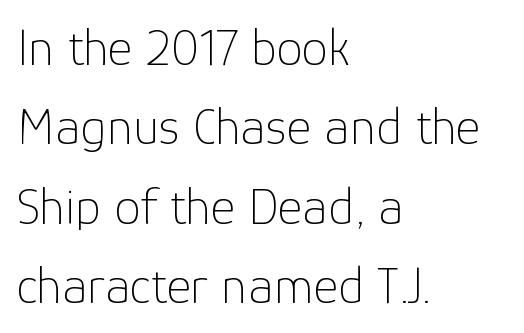
The image shows 53 px thin sans-serif type, upright; set left-aligned, normal line spacing (1.5x), normal letter spacing, not underlined; low stroke contrast and a medium x-height.
